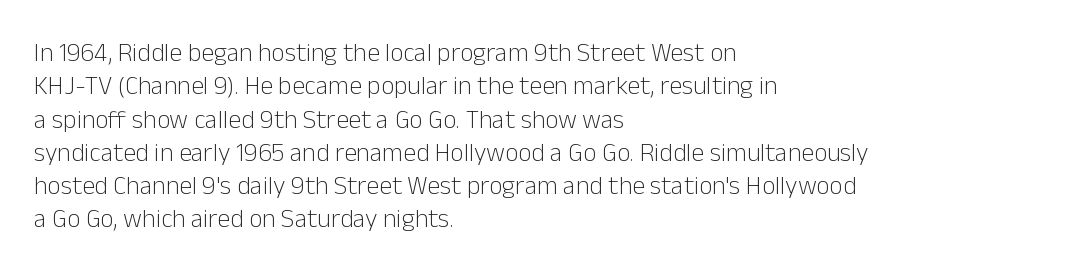
The image shows 26 px text type, upright; set left-aligned, normal line spacing (1.28x), normal letter spacing, not underlined.
